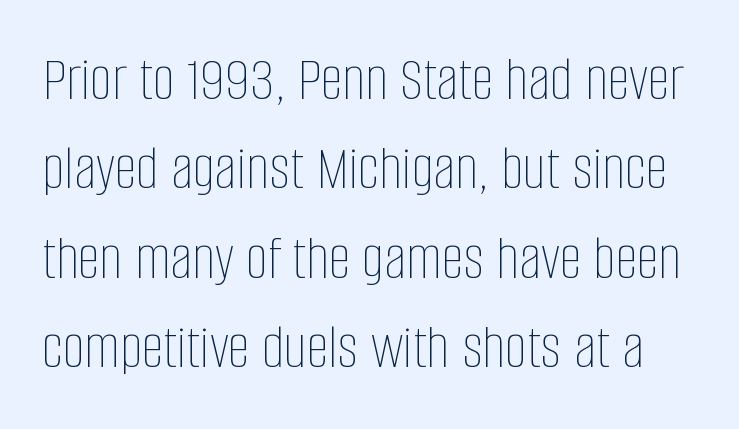
{"italic": "no", "bold": "no", "weight": "thin", "width": "condensed", "stroke_contrast": "low", "x_height": "large", "monospaced": "no", "underline": "no", "line_spacing": "normal", "line_spacing_ratio": 1.42, "letter_spacing": "normal", "letter_spacing_em": 0.0, "glyph_px": 63}
